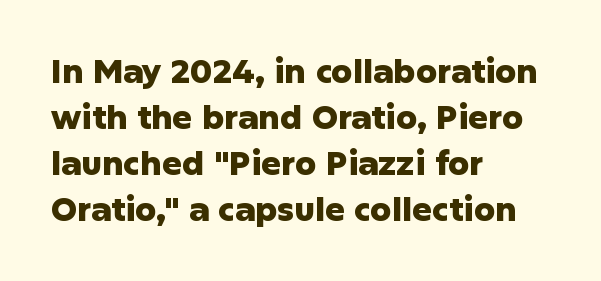
The image shows 33 px heavy sans-serif type, upright; set left-aligned, normal line spacing (1.39x), normal letter spacing, not underlined; low stroke contrast and a medium x-height.
